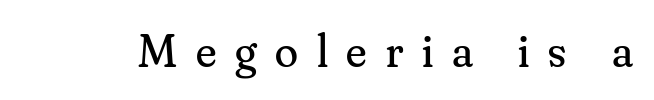
Is the stroke heavy? The answer is a plain regular-or-lighter. This sample uses a serif face. Italic: no, the glyphs are upright roman. The passage shown is typed in a proportional face where columns would drift. The specimen omits any rule beneath the text block's lines.
